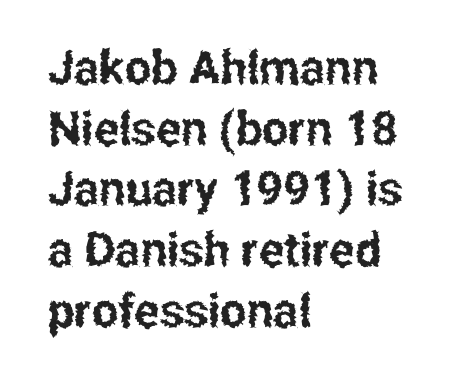
{"serif": "no", "italic": "no", "width": "condensed", "stroke_contrast": "low", "x_height": "medium", "monospaced": "no", "underline": "no", "align": "left", "line_spacing": "normal", "line_spacing_ratio": 1.29, "letter_spacing": "normal", "letter_spacing_em": 0.0, "glyph_px": 47}
